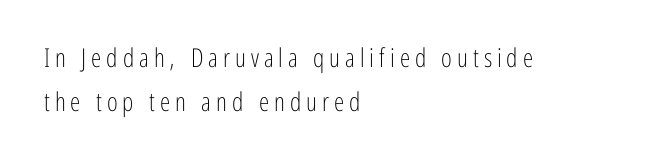
{"italic": "no", "bold": "no", "underline": "no", "align": "left", "line_spacing": "normal", "line_spacing_ratio": 1.69, "glyph_px": 26}
